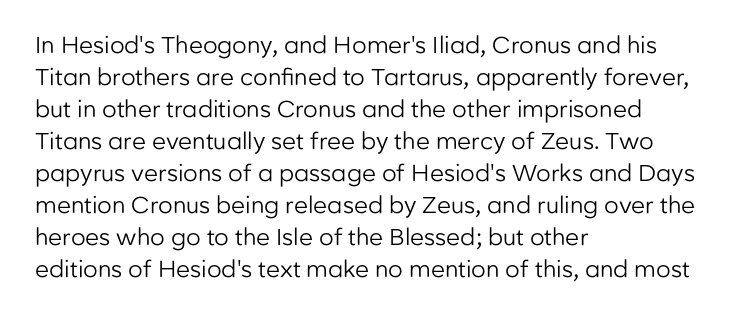
The image shows 23 px text type, upright; set left-aligned, normal line spacing (1.39x), normal letter spacing, not underlined.
